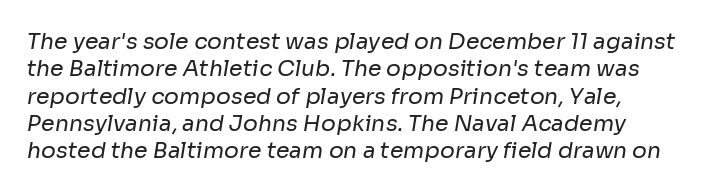
Does extra space separate the letters? No, they use regular spacing. Is the stroke heavy? The answer is a plain regular-or-lighter. Descenders are the only things crossing below the line. The paragraph shown leans on its left margin.
